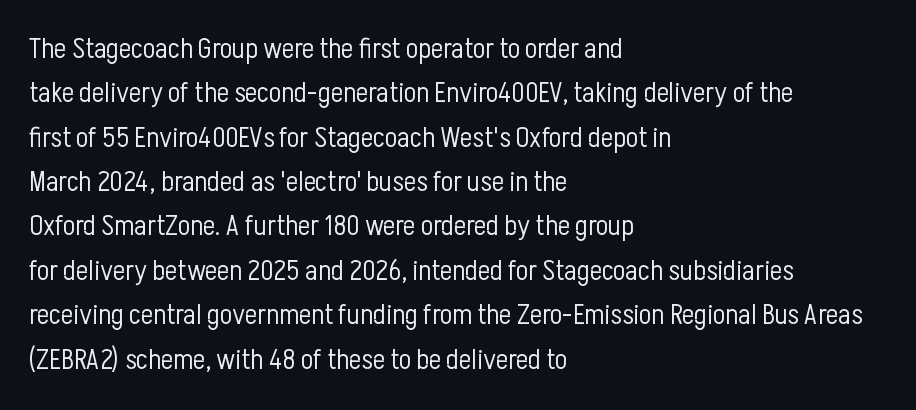
The image shows 29 px light, condensed sans-serif type, upright; set left-aligned, normal line spacing (1.53x), normal letter spacing, not underlined; low stroke contrast and a medium x-height.
